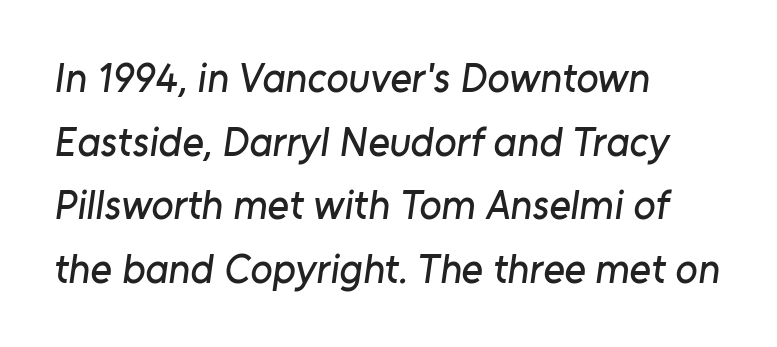
Bare-footed words on every line. The paragraph shown leans on its left margin. Spacing verdict: proportional, widths tailored to each character. Students, note that the glyphs here touch the page at normal intervals.
